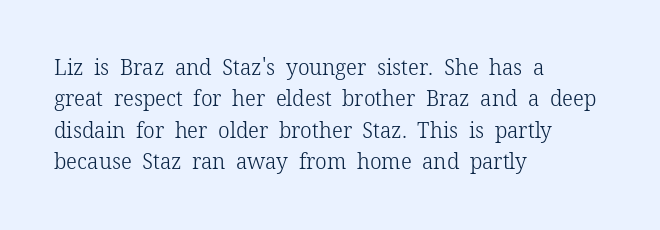
The image shows 21 px text type, upright; set left-aligned, normal line spacing (1.49x), normal letter spacing, not underlined.
